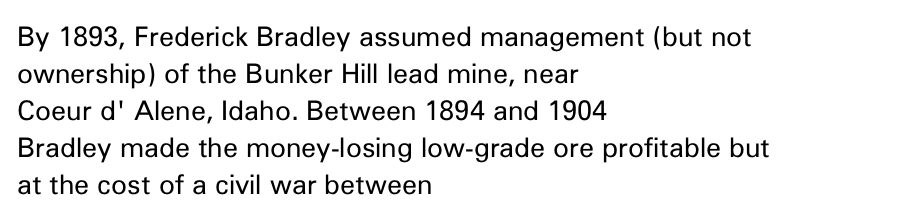
{"italic": "no", "bold": "no", "underline": "no", "align": "left", "line_spacing": "normal", "line_spacing_ratio": 1.37, "letter_spacing": "normal", "letter_spacing_em": 0.0, "glyph_px": 27}
